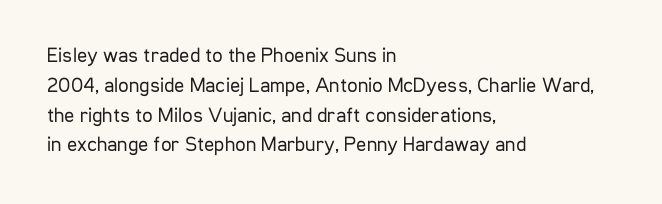
Quick note: interline space is typical. Nothing unusual about the tracking: characters are spaced as the font intends. Unmarked baselines from the first word to the last. No italicization has been applied; the sample stays upright.
